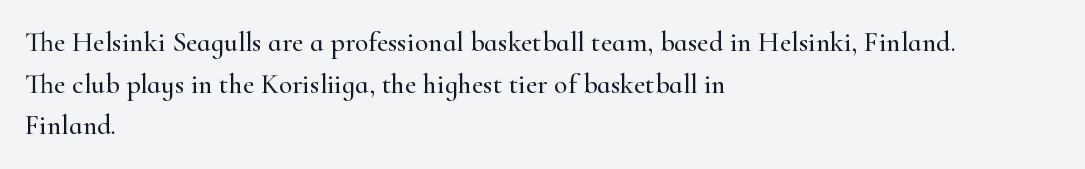
The image shows 28 px serif type, upright; set left-aligned, normal line spacing (1.49x), normal letter spacing, not underlined; high stroke contrast and a small x-height.
